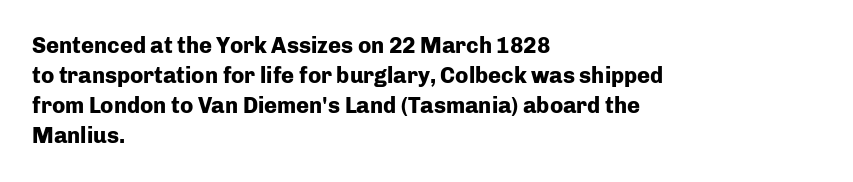
The image shows 22 px bold type, upright; set left-aligned, normal line spacing (1.37x), normal letter spacing, not underlined.
